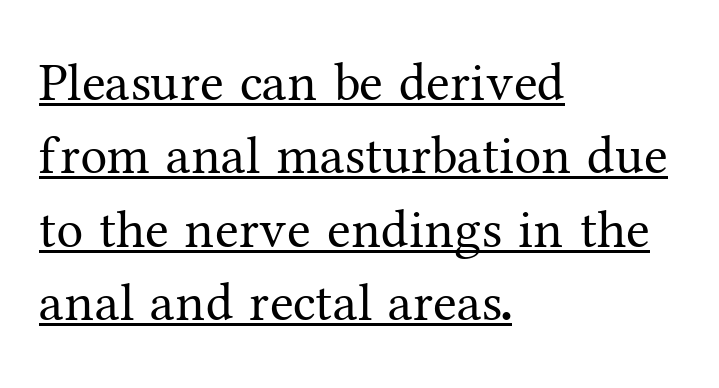
{"serif": "yes", "italic": "no", "bold": "no", "weight": "regular", "width": "normal", "stroke_contrast": "medium", "x_height": "medium", "monospaced": "no", "underline": "yes", "align": "left", "line_spacing": "normal", "line_spacing_ratio": 1.36, "letter_spacing": "normal", "letter_spacing_em": 0.0, "glyph_px": 54}
